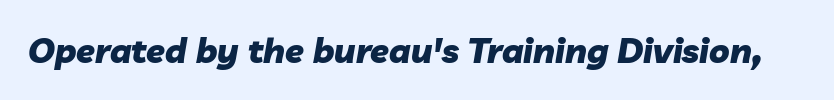
Tracking value appears to be zero — textbook default spacing. Observe the lean: these are italic letterforms. Students, this is bold: see how much ink each stroke carries. A typesetter would call this proportional, since set widths differ per character. Beneath every word, the page is bare.
